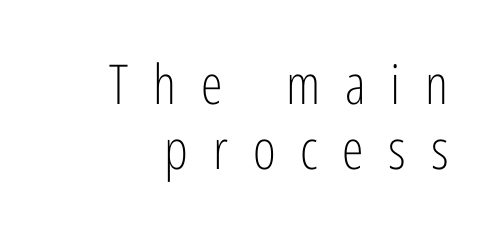
{"serif": "no", "italic": "no", "bold": "no", "weight": "light", "width": "condensed", "stroke_contrast": "low", "x_height": "medium", "monospaced": "no", "underline": "no", "align": "right", "line_spacing_ratio": 1.18, "letter_spacing": "wide", "letter_spacing_em": 0.45, "glyph_px": 55}
